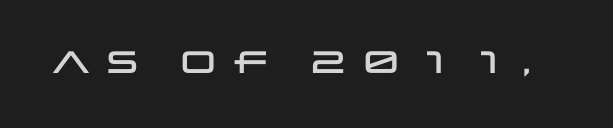
Q: Is the text italic (slanted)? A: No, it is upright.
Q: Is the typeface a serif or a sans-serif typeface? A: Sans-serif.
Q: Is the text underlined? A: No.
Q: Width (condensed, normal, or wide)? A: Wide.
Q: Stroke contrast? A: Low.
Q: x-height? A: Large.
Q: Monospaced? A: No.
